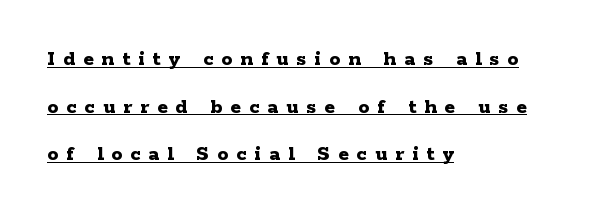
Q: Is the text bold? A: Yes.
Q: Is the text italic (slanted)? A: No, it is upright.
Q: Is the text underlined? A: Yes.
Q: How is the paragraph aligned? A: Left-aligned.
Q: Is the spacing between letters normal or unusually wide? A: Unusually wide.
Q: Is the spacing between lines tight, normal or loose? A: Loose.
